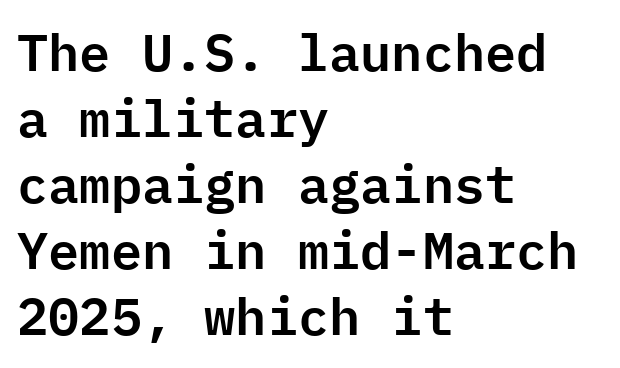
Caption: multi-line text, flush left, ragged right. Caption: standard tracking, unaltered. The glyphs are unaccompanied by any horizontal stroke below them. This sample has the even, mechanical cadence of fixed-width lettering. Nope, no serifs anywhere on these letters. You can tell it's not italic because the verticals are truly vertical.
